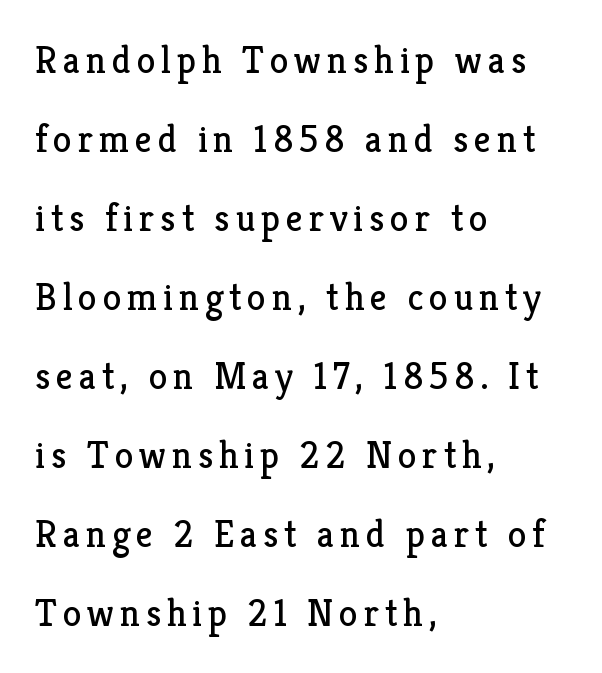
If you measured baseline to baseline, you'd find a long distance. A quiet, ordinary-to-light weight characterises the typeface. Line starts are locked; line ends wander. Vertical strokes here are truly vertical.
